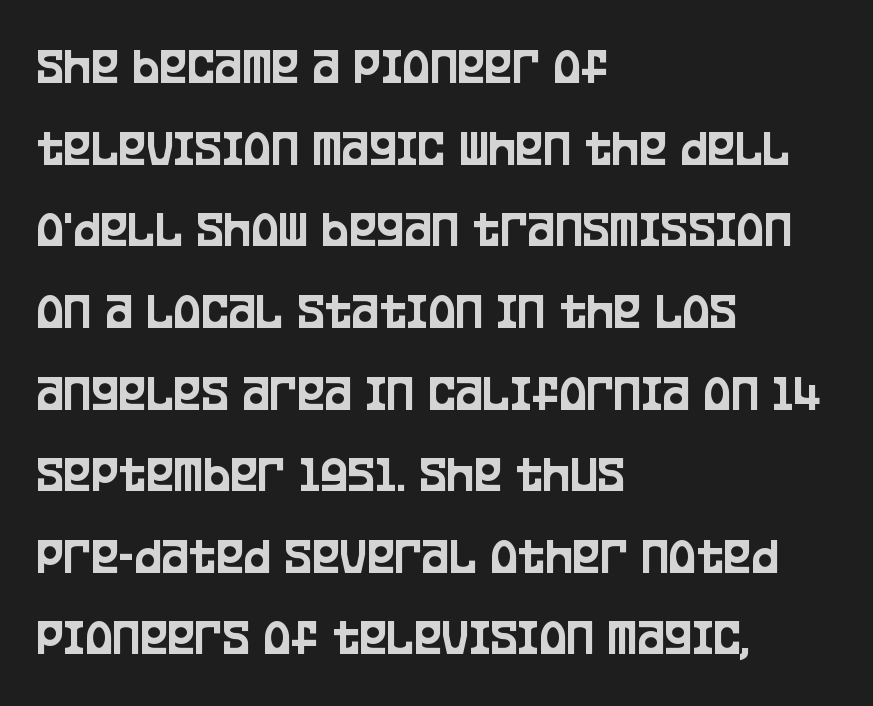
The image shows 52 px condensed sans-serif type, upright; set left-aligned, normal line spacing (1.57x), normal letter spacing, not underlined; low stroke contrast and a large x-height.
